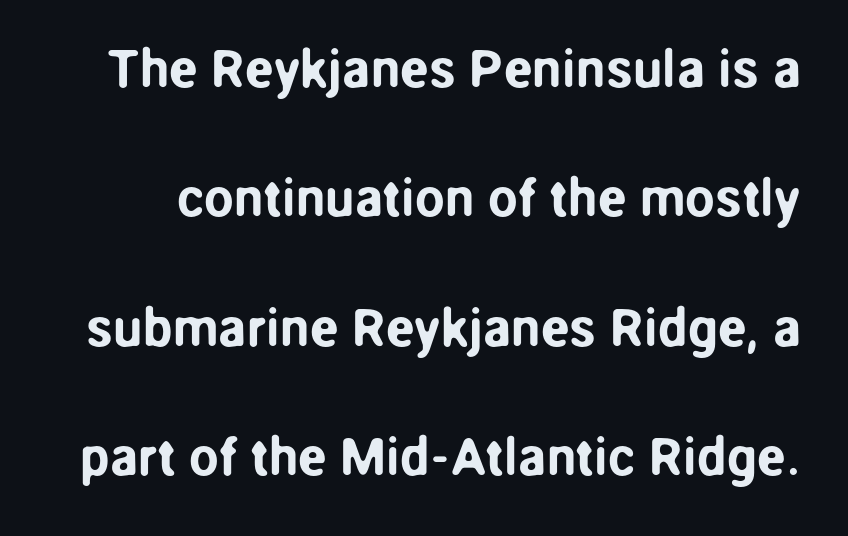
{"serif": "no", "italic": "no", "width": "normal", "stroke_contrast": "low", "x_height": "medium", "monospaced": "no", "underline": "no", "line_spacing": "loose", "line_spacing_ratio": 2.44, "letter_spacing": "normal", "letter_spacing_em": 0.0, "glyph_px": 53}
